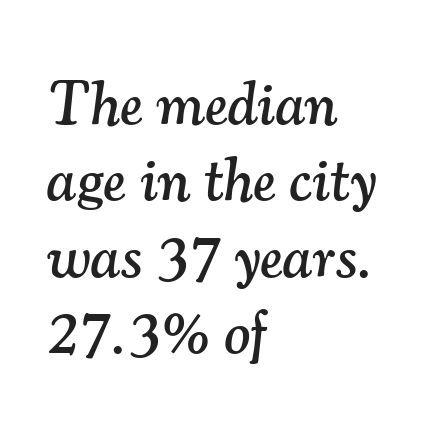
{"serif": "yes", "italic": "yes", "lean": "right", "slant_degrees": 7, "width": "normal", "stroke_contrast": "medium", "x_height": "small", "monospaced": "no", "underline": "no", "align": "left", "line_spacing_ratio": 1.23, "letter_spacing": "normal", "letter_spacing_em": 0.0, "glyph_px": 62}
